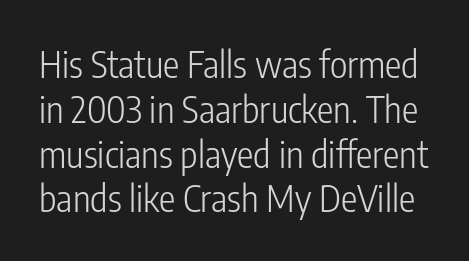
{"serif": "no", "italic": "no", "bold": "no", "weight": "light", "width": "condensed", "stroke_contrast": "low", "x_height": "medium", "monospaced": "no", "underline": "no", "line_spacing_ratio": 1.21, "letter_spacing": "normal", "letter_spacing_em": 0.0, "glyph_px": 37}
